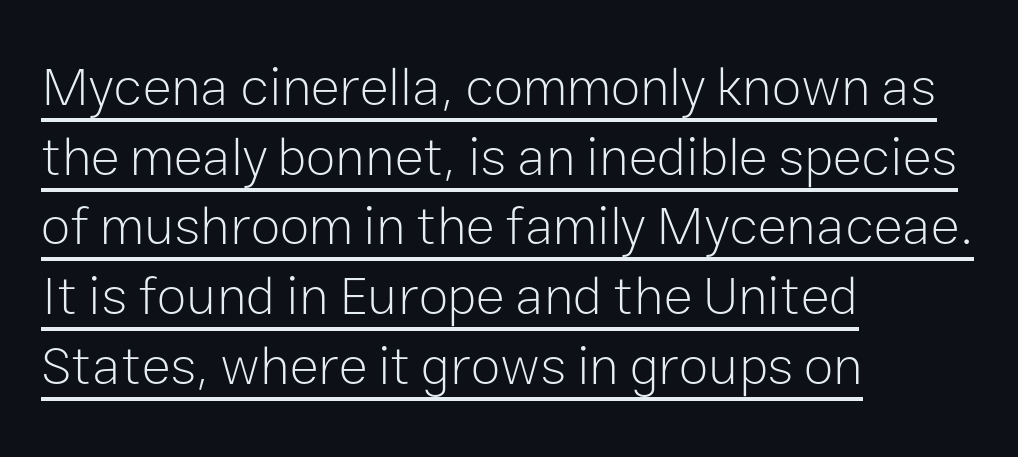
Italic: no, the glyphs are upright roman. Stroke mass is kept to a normal reading level or below. Compared with undecorated copy, this sample adds a rule below the words. A typesetter would call this proportional, since set widths differ per character.
